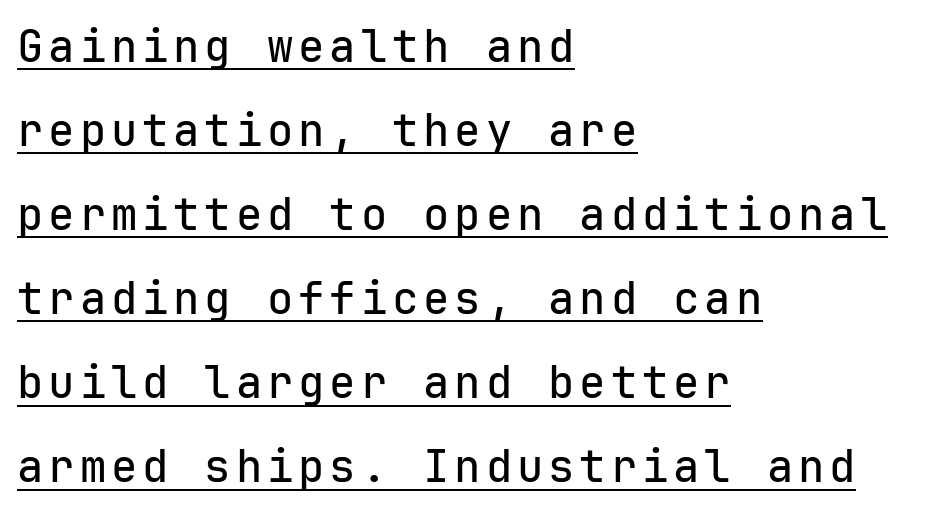
The image shows 44 px sans-serif type, upright, monospaced; set left-aligned, loose line spacing (1.91x), underlined; low stroke contrast and a medium x-height.
